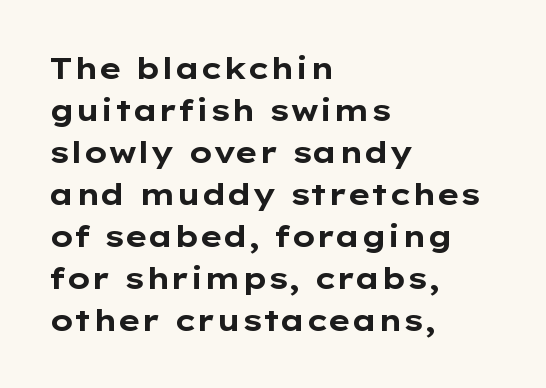
A full-strength bold gives these letters their thick strokes. Note: no serifs on the glyphs. Looks like regular typesetting: each glyph gets only the width it needs. Compared with typical body copy, the letter spacing here is the same. Does the leading feel generous? No, just average. This is roman type, the default non-slanted kind.
